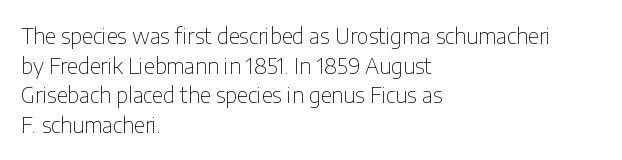
Unmarked baselines from the first word to the last. The designer left line spacing at the default. The rendering anchors every line to the left-hand side. The gaps between neighbouring characters are ordinary and unremarkable. The type sits square on the baseline with zero lean.
